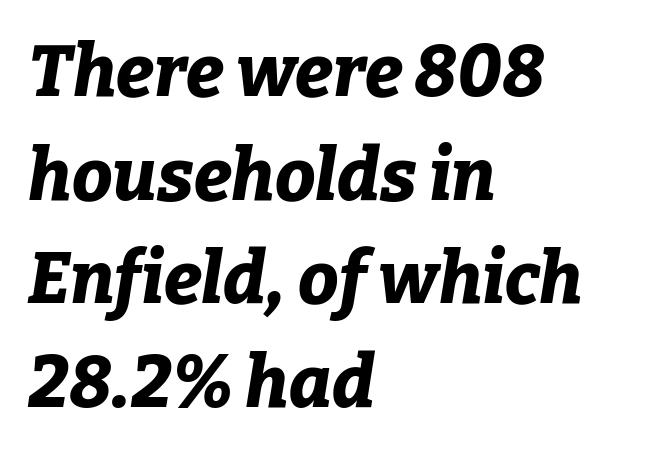
The image shows 72 px bold type, italic (leaning right); set left-aligned, normal line spacing (1.44x), normal letter spacing, not underlined; low stroke contrast and a medium x-height.
